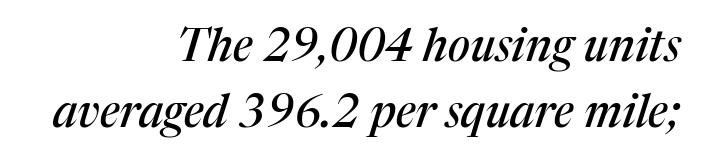
The image shows 45 px serif type, italic (leaning right); set right-aligned, normal line spacing (1.46x), normal letter spacing, not underlined; medium stroke contrast and a medium x-height.
